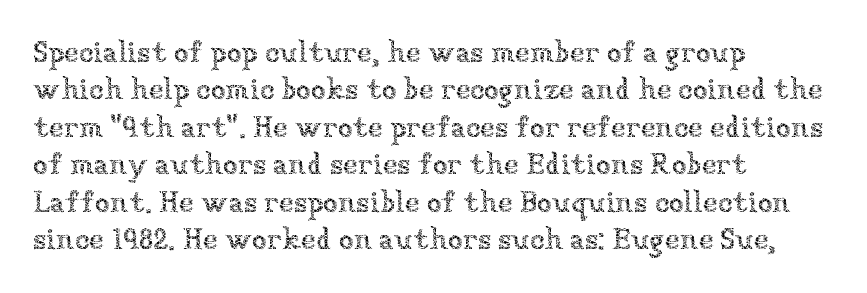
{"italic": "no", "bold": "no", "weight": "thin", "width": "normal", "stroke_contrast": "low", "x_height": "medium", "monospaced": "no", "underline": "no", "align": "left", "line_spacing": "normal", "line_spacing_ratio": 1.25, "letter_spacing": "normal", "letter_spacing_em": 0.0, "glyph_px": 30}
